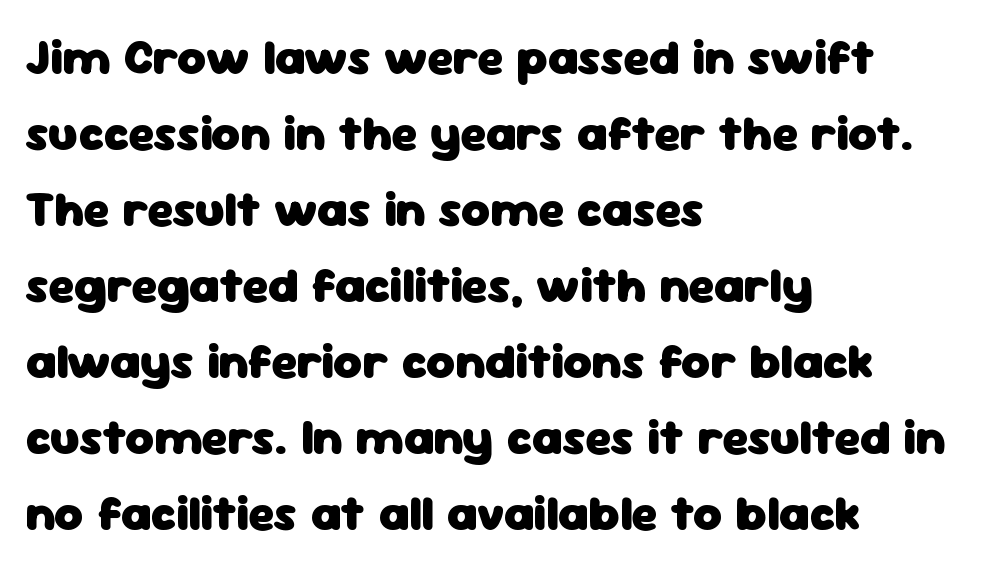
The image shows 49 px heavy sans-serif type, upright; set left-aligned, normal line spacing (1.55x), normal letter spacing, not underlined; low stroke contrast and a medium x-height.
